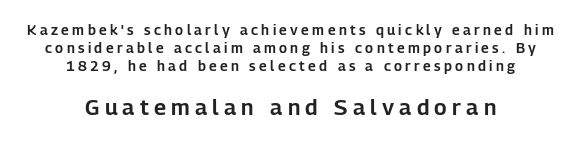
Regarding leading, the lines here are spaced in the standard way. Notice how the passage keeps no hard edge, just a central spine. Look at the glyph heights: the lower group is clearly the bigger setting. Words float on clear page, feet unadorned.
